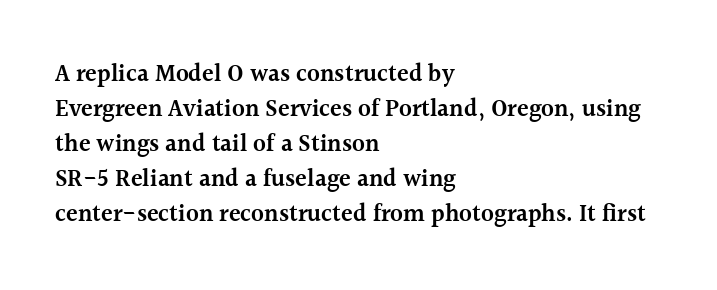
The image shows 24 px text type, upright; set left-aligned, normal line spacing (1.46x), normal letter spacing, not underlined.
